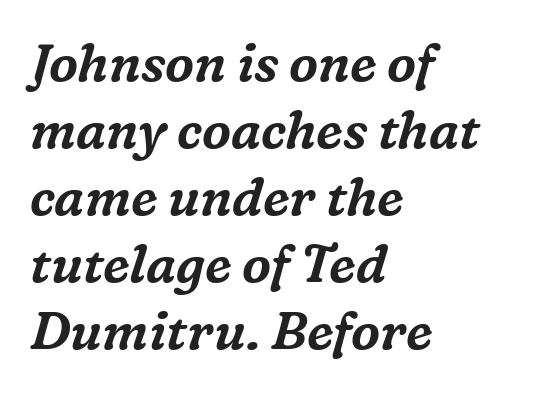
Q: Is the text italic (slanted)? A: Yes, it leans right by about 16 degrees.
Q: Is the typeface a serif or a sans-serif typeface? A: Serif.
Q: Is the text underlined? A: No.
Q: How is the paragraph aligned? A: Left-aligned.
Q: Is the spacing between letters normal or unusually wide? A: Normal.
Q: Is the spacing between lines tight, normal or loose? A: Normal.
Q: Width (condensed, normal, or wide)? A: Normal.
Q: Stroke contrast? A: Medium.
Q: x-height? A: Medium.
Q: Monospaced? A: No.
